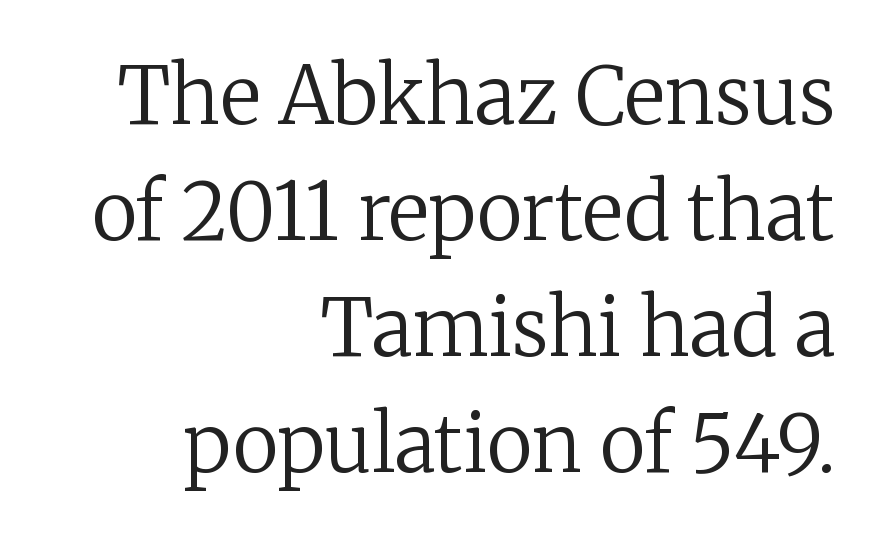
The image shows 79 px regular-weight serif type, upright; set right-aligned, normal line spacing (1.47x), normal letter spacing, not underlined; low stroke contrast and a medium x-height.
